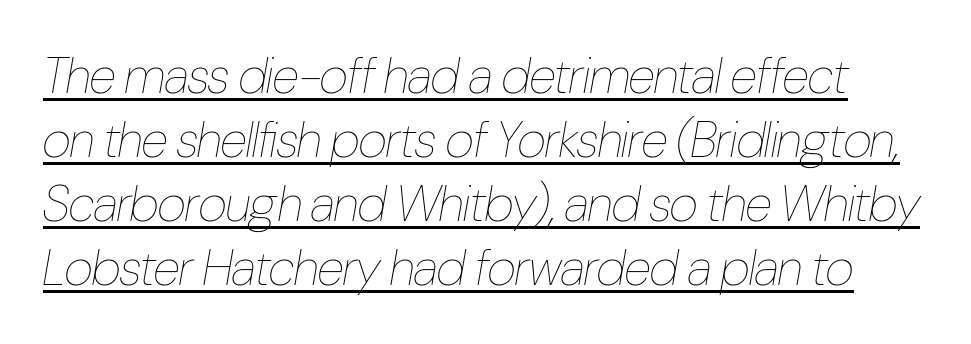
Q: Is the text bold? A: No.
Q: Is the text italic (slanted)? A: Yes, it leans right by about 10 degrees.
Q: Is the text underlined? A: Yes.
Q: Is the spacing between letters normal or unusually wide? A: Normal.
Q: Is the spacing between lines tight, normal or loose? A: Normal.
Q: Width (condensed, normal, or wide)? A: Condensed.
Q: Stroke contrast? A: Low.
Q: x-height? A: Medium.
Q: Monospaced? A: No.
